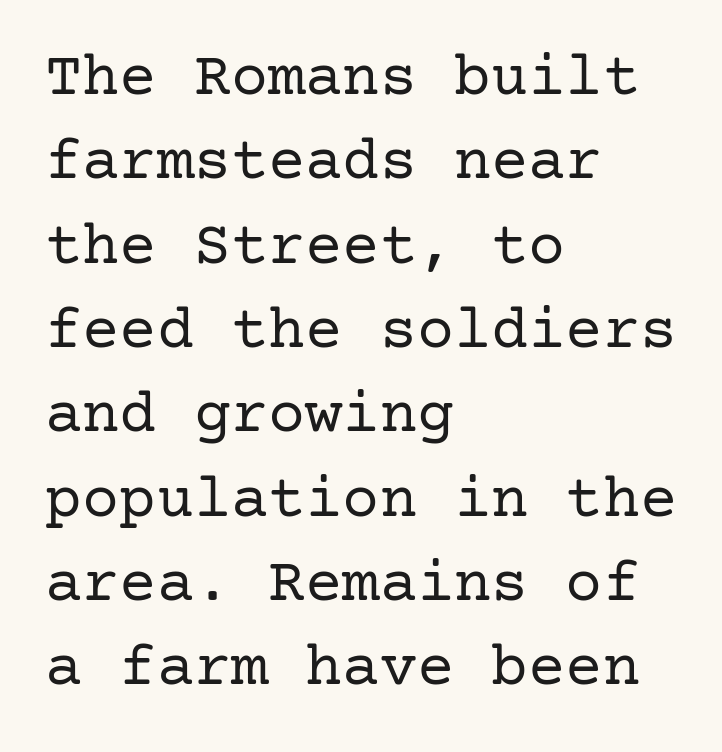
The image shows 62 px regular-weight serif type, upright; set left-aligned, normal line spacing (1.36x), normal letter spacing, not underlined; low stroke contrast and a medium x-height.
